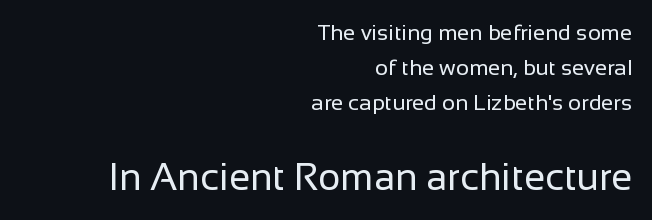
The image shows 38 px regular-weight sans-serif type, upright; set right-aligned, normal line spacing (1.59x), normal letter spacing, not underlined; the second (bottom) block is 1.73x larger; low stroke contrast and a medium x-height.
